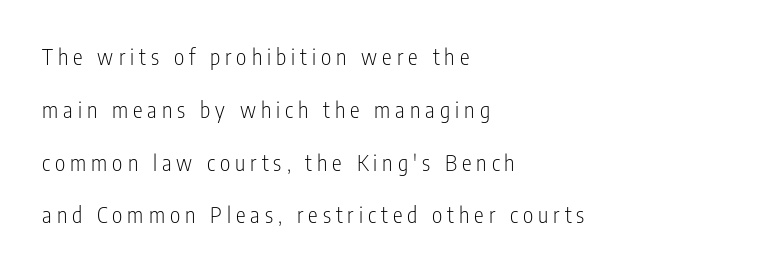
{"italic": "no", "bold": "no", "underline": "no", "align": "left", "line_spacing": "loose", "line_spacing_ratio": 2.4, "letter_spacing": "wide", "letter_spacing_em": 0.23, "glyph_px": 22}
